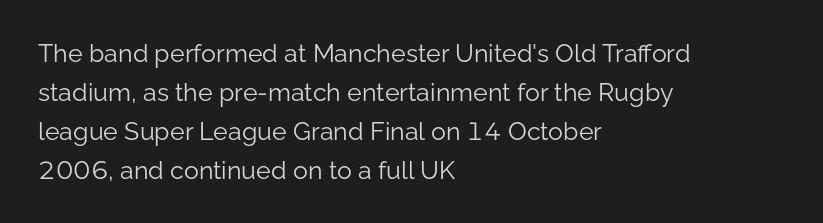
Q: Is the text bold? A: No.
Q: Is the text italic (slanted)? A: No, it is upright.
Q: Is the text underlined? A: No.
Q: How is the paragraph aligned? A: Left-aligned.
Q: Is the spacing between letters normal or unusually wide? A: Normal.
Q: Is the spacing between lines tight, normal or loose? A: Normal.
